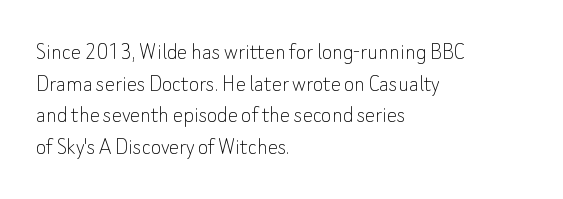
The image shows 25 px text type, upright; set left-aligned, normal line spacing (1.27x), normal letter spacing, not underlined.
